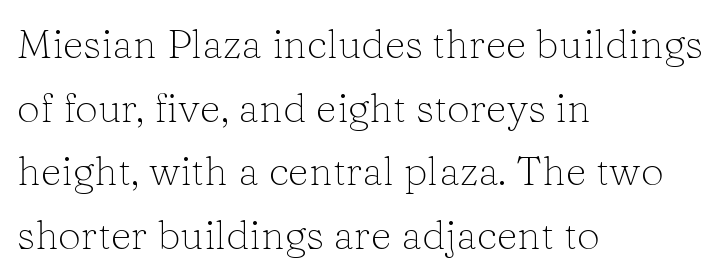
{"serif": "yes", "italic": "no", "bold": "no", "weight": "light", "width": "normal", "stroke_contrast": "low", "x_height": "medium", "monospaced": "no", "underline": "no", "align": "left", "line_spacing": "normal", "line_spacing_ratio": 1.55, "letter_spacing": "normal", "letter_spacing_em": 0.0, "glyph_px": 41}
